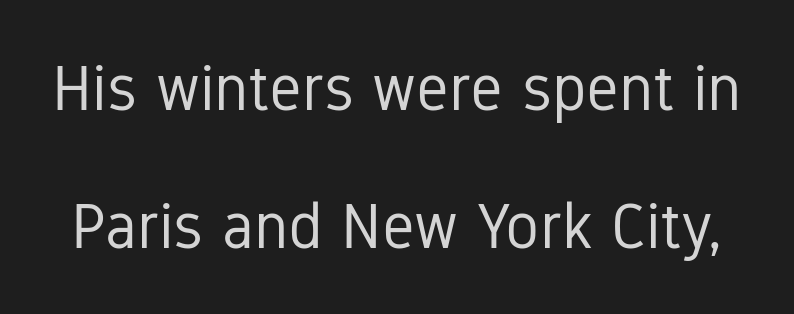
{"serif": "no", "italic": "no", "bold": "no", "weight": "regular", "width": "condensed", "stroke_contrast": "low", "x_height": "medium", "monospaced": "no", "underline": "no", "line_spacing": "loose", "line_spacing_ratio": 2.15, "letter_spacing": "normal", "letter_spacing_em": 0.0, "glyph_px": 64}
